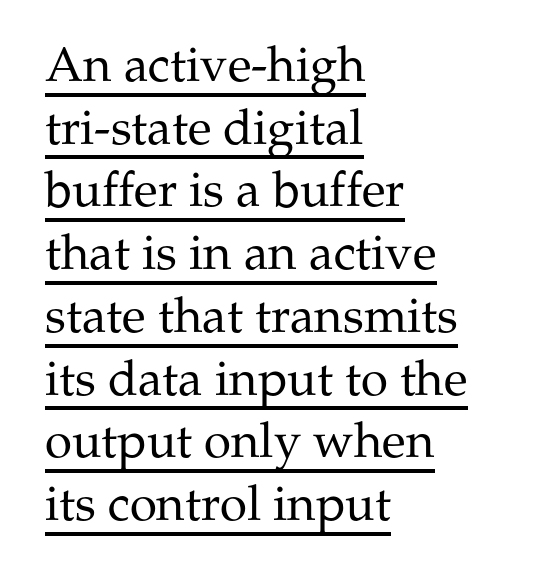
{"serif": "yes", "italic": "no", "bold": "no", "weight": "regular", "width": "normal", "stroke_contrast": "medium", "x_height": "medium", "monospaced": "no", "underline": "yes", "align": "left", "line_spacing": "normal", "line_spacing_ratio": 1.28, "letter_spacing": "normal", "letter_spacing_em": 0.0, "glyph_px": 49}
